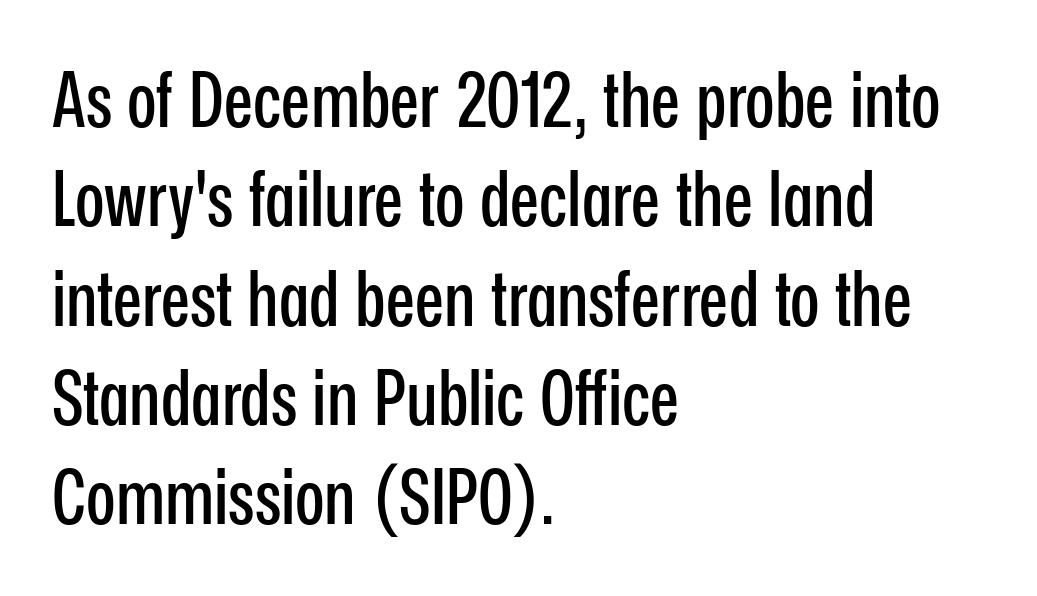
{"serif": "no", "italic": "no", "width": "condensed", "stroke_contrast": "low", "x_height": "medium", "monospaced": "no", "underline": "no", "align": "left", "line_spacing": "normal", "line_spacing_ratio": 1.29, "letter_spacing": "normal", "letter_spacing_em": 0.0, "glyph_px": 77}
